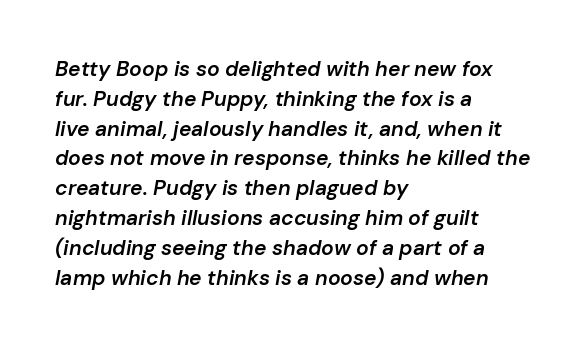
The paragraph shown leans on its left margin. Underline: absent. Would a proofreader flag this as italicized? Yes. These lines sit exactly where default settings would place them. Words appear dense and cohesive because spacing is normal. The passage shown is semibold, sitting just below true bold.
